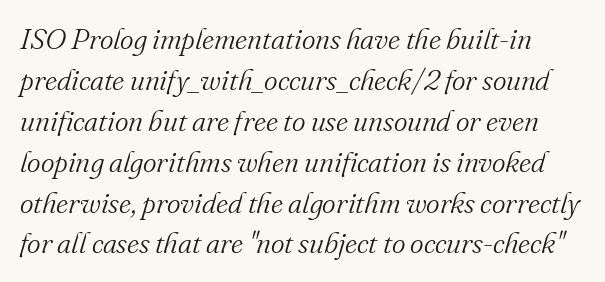
The image shows 29 px light serif type, italic (leaning right); set normal line spacing (1.41x), normal letter spacing, not underlined; medium stroke contrast and a small x-height.
